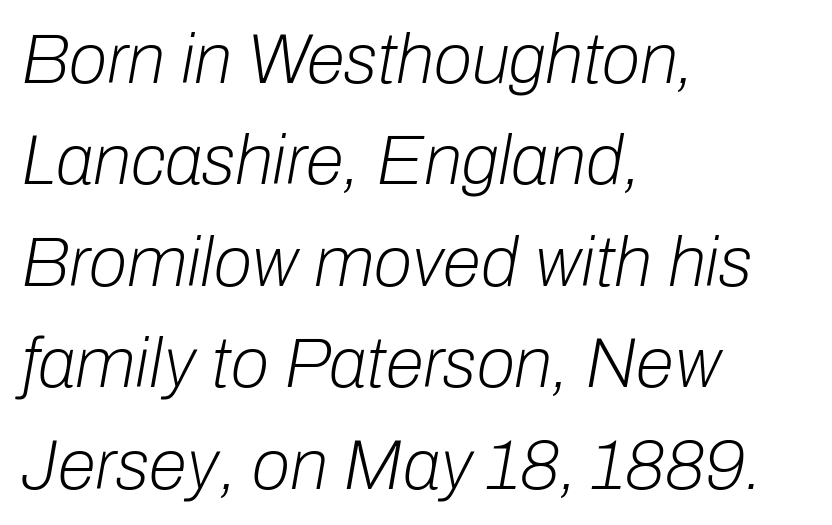
The image shows 70 px light type, italic (leaning right); set left-aligned, normal line spacing (1.45x), normal letter spacing, not underlined; low stroke contrast and a medium x-height.
